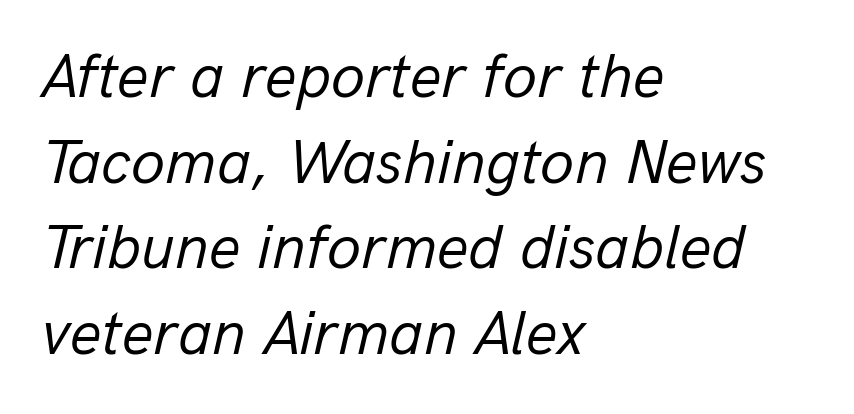
Q: Is the text bold? A: No.
Q: Is the text italic (slanted)? A: Yes, it leans right by about 13 degrees.
Q: Is the text underlined? A: No.
Q: How is the paragraph aligned? A: Left-aligned.
Q: Is the spacing between letters normal or unusually wide? A: Normal.
Q: Is the spacing between lines tight, normal or loose? A: Normal.
Q: Width (condensed, normal, or wide)? A: Normal.
Q: Stroke contrast? A: Low.
Q: x-height? A: Medium.
Q: Monospaced? A: No.
